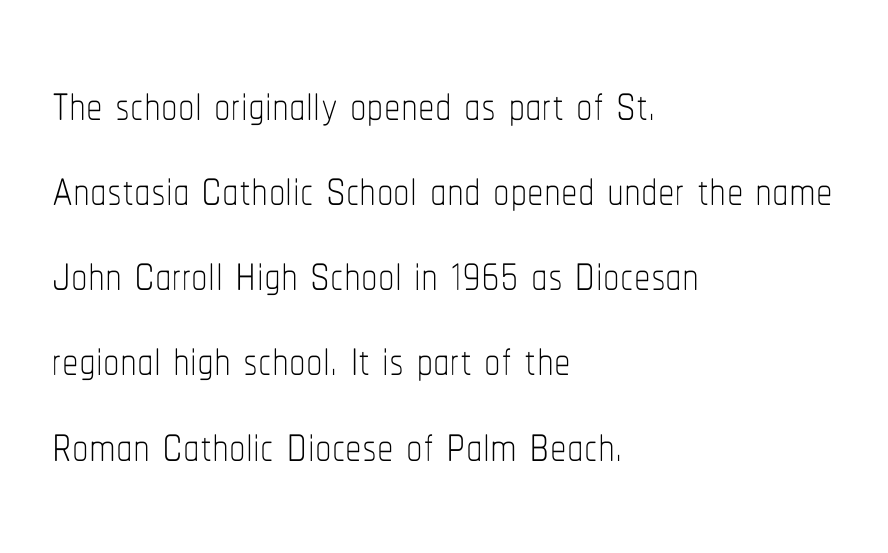
{"italic": "no", "bold": "no", "weight": "thin", "width": "condensed", "stroke_contrast": "low", "x_height": "medium", "monospaced": "no", "underline": "no", "align": "left", "line_spacing": "normal", "line_spacing_ratio": 1.29, "letter_spacing": "normal", "letter_spacing_em": 0.0, "glyph_px": 66}
